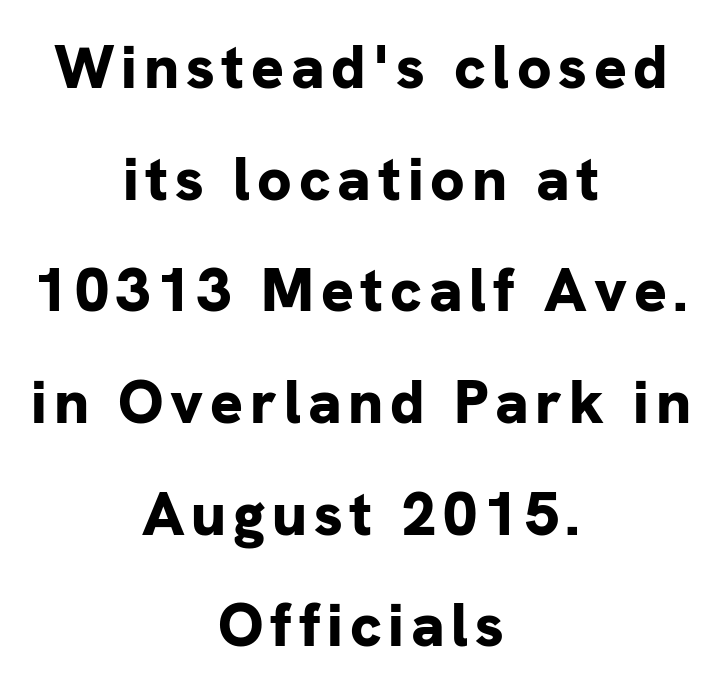
A centered setting, common on invitations and titles, is used for this passage. These lines were composed using upright roman letters. This sample has the flowing, uneven cadence of proportional lettering. Pretty heavy lettering here — definitely bold. Has an underline been added? It has not.
